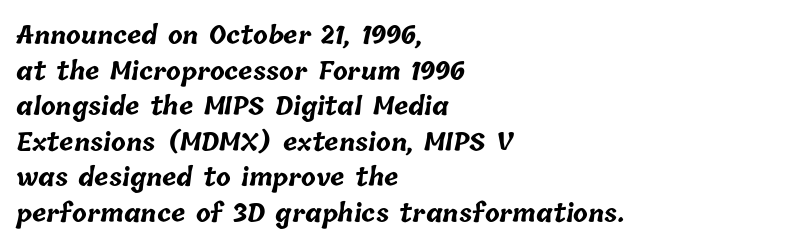
Weight: bold. Reading down the column, the eye jumps a familiar distance to each next line. The typesetter chose a ragged-right arrangement here. Clear beneath every line of the passage. Default kerning and tracking; the words read as compact shapes.
